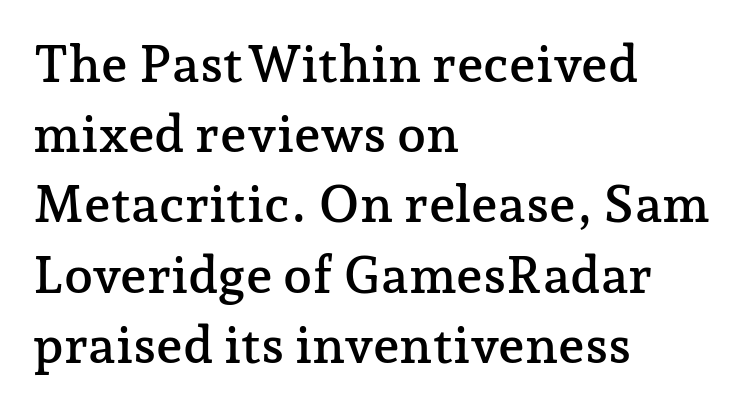
The image shows 52 px serif type, upright; set left-aligned, normal line spacing (1.35x), normal letter spacing, not underlined; low stroke contrast and a medium x-height.
